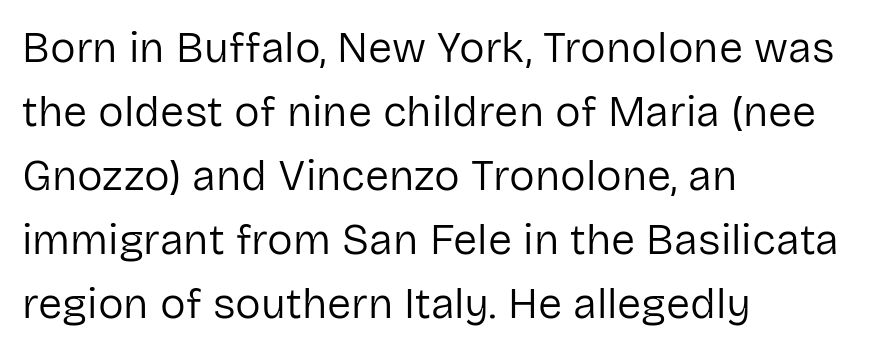
Think of a printed novel: that variable character pitch is what you see here. The paragraph has a hard left edge and a soft right edge. In terms of letterspacing, this is plain default setting. The glyphs in this specimen are sans serif. Each new line begins a customary step beneath the previous one. A clean baseline with only descenders dipping below it.
